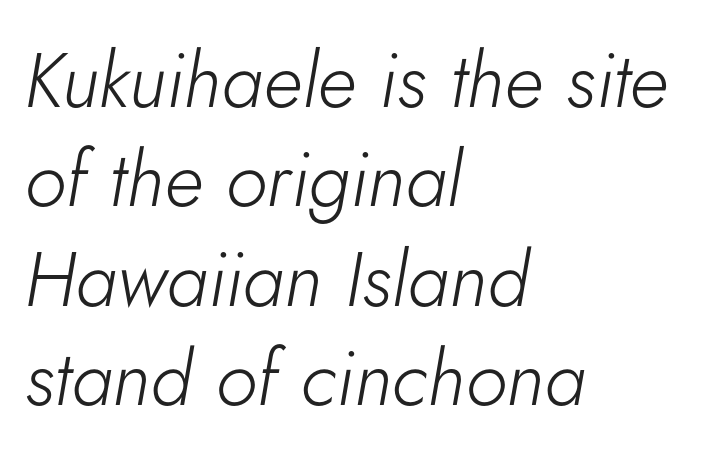
The image shows 77 px light type, italic (leaning right); set left-aligned, normal line spacing (1.29x), normal letter spacing, not underlined; low stroke contrast and a small x-height.
